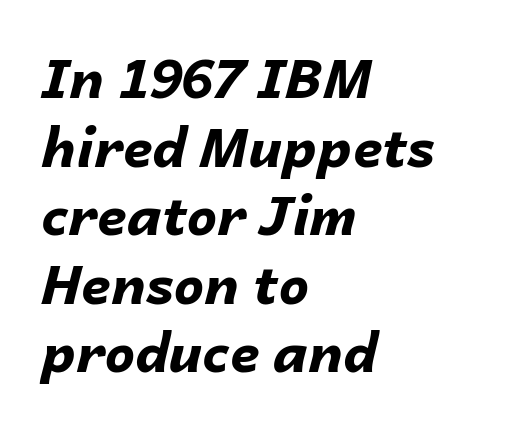
The image shows 54 px bold type, italic (leaning right); set left-aligned, normal line spacing (1.27x), normal letter spacing, not underlined; low stroke contrast and a medium x-height.
